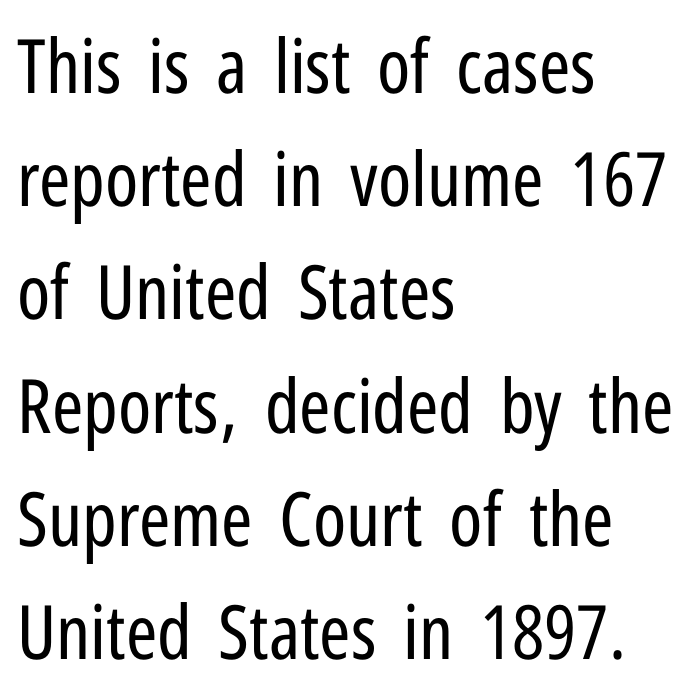
{"serif": "no", "italic": "no", "bold": "no", "weight": "regular", "width": "condensed", "stroke_contrast": "low", "x_height": "medium", "monospaced": "no", "underline": "no", "align": "left", "line_spacing": "normal", "line_spacing_ratio": 1.51, "letter_spacing": "normal", "letter_spacing_em": 0.0, "glyph_px": 75}
